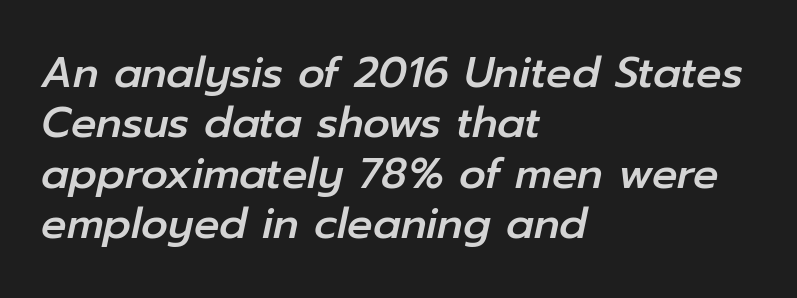
The image shows 42 px text type, italic (leaning right); set left-aligned, line spacing 1.2x, normal letter spacing, not underlined; low stroke contrast and a medium x-height.
